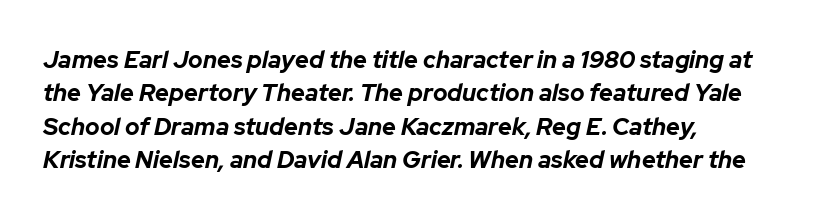
{"italic": "yes", "lean": "right", "slant_degrees": 12, "bold": "yes", "underline": "no", "align": "left", "line_spacing": "normal", "line_spacing_ratio": 1.39, "letter_spacing": "normal", "letter_spacing_em": 0.0, "glyph_px": 24}
